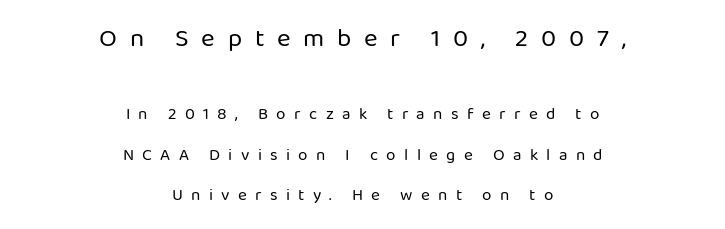
The tracking reads as deliberately expanded to a designer's eye. Every character sits straight up, as roman type does. The more generous point size was reserved for the upper chunk. The block of text is sparse from top to bottom, with ample space between rows. A bare baseline throughout the passage. Visually the block forms a symmetrical silhouette, jagged on both flanks.
